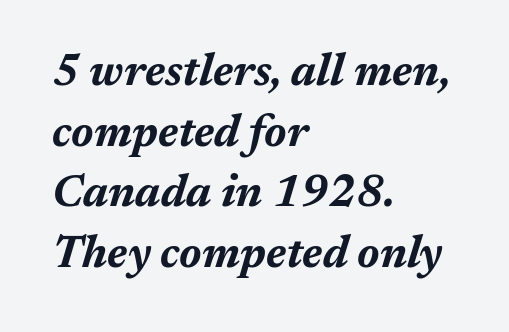
The space beneath each line is pristine and unruled. Here the designer chose a conventional face with non-uniform glyph widths. Every row of glyphs begins at an identical x-position on the left. The font is running at its bold setting. Posture: slanted. Look at the tracking — it's just the regular setting, nothing added.
